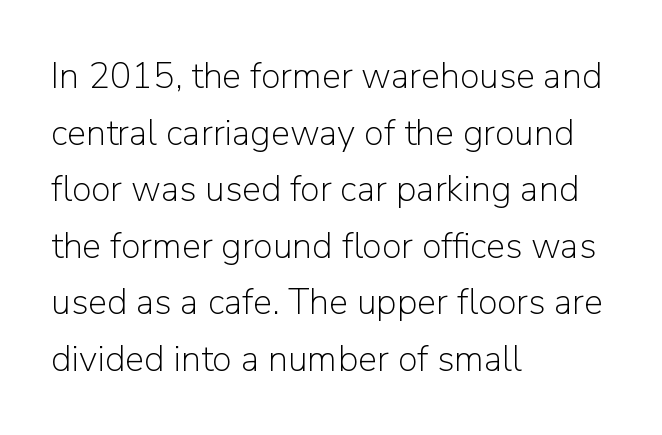
{"serif": "no", "italic": "no", "bold": "no", "weight": "light", "width": "normal", "stroke_contrast": "low", "x_height": "medium", "monospaced": "no", "underline": "no", "align": "left", "line_spacing": "normal", "line_spacing_ratio": 1.57, "letter_spacing": "normal", "letter_spacing_em": 0.0, "glyph_px": 36}
